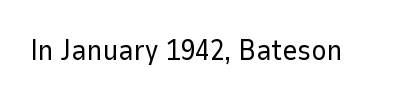
Does the lettering tilt? It doesn't — this is upright. Here the designer chose a conventional face with non-uniform glyph widths. Unmarked baselines from the first word to the last. Look at the tracking — it's just the regular setting, nothing added.
